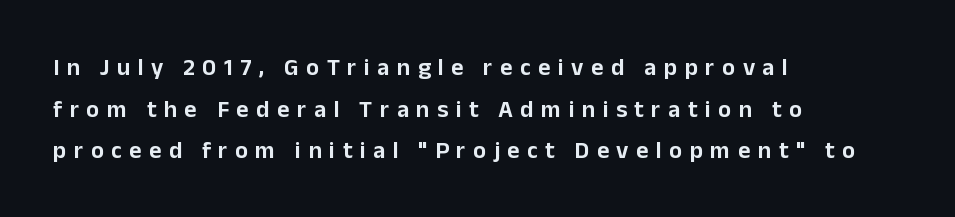
The image shows 24 px text type, upright; set left-aligned, line spacing 1.73x, unusually wide letter spacing (+0.31 em), not underlined.
